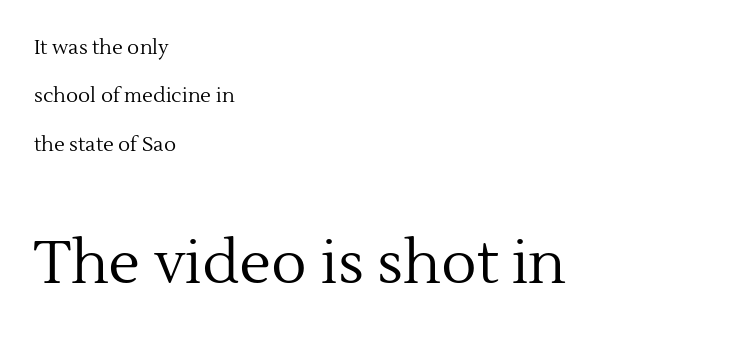
Q: Is the text bold? A: No.
Q: Is the text italic (slanted)? A: No, it is upright.
Q: Is the typeface a serif or a sans-serif typeface? A: Serif.
Q: Is the text underlined? A: No.
Q: How is the paragraph aligned? A: Left-aligned.
Q: Is the spacing between letters normal or unusually wide? A: Normal.
Q: Is the spacing between lines tight, normal or loose? A: Loose.
Q: Which block of text is set in a larger size, the first (top) or the second (bottom)? A: The second (bottom) one.
Q: Width (condensed, normal, or wide)? A: Normal.
Q: x-height? A: Medium.
Q: Monospaced? A: No.
